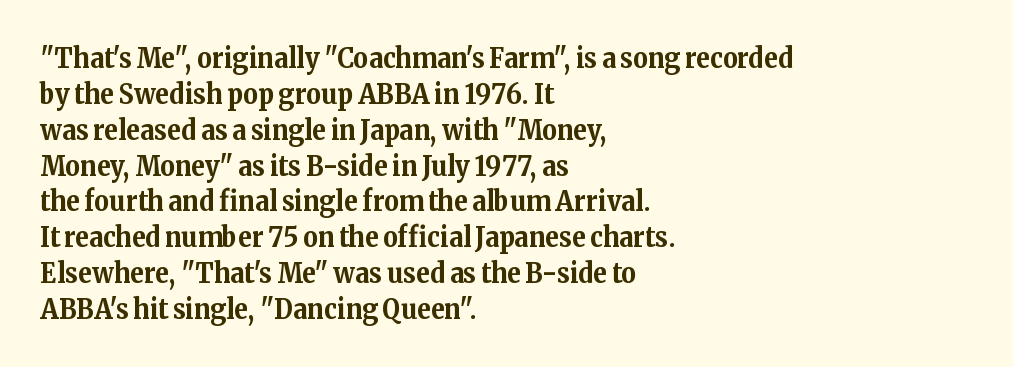
{"serif": "yes", "italic": "no", "bold": "yes", "weight": "bold", "width": "normal", "stroke_contrast": "medium", "x_height": "medium", "monospaced": "no", "underline": "no", "align": "left", "line_spacing": "normal", "line_spacing_ratio": 1.28, "letter_spacing": "normal", "letter_spacing_em": 0.0, "glyph_px": 28}
